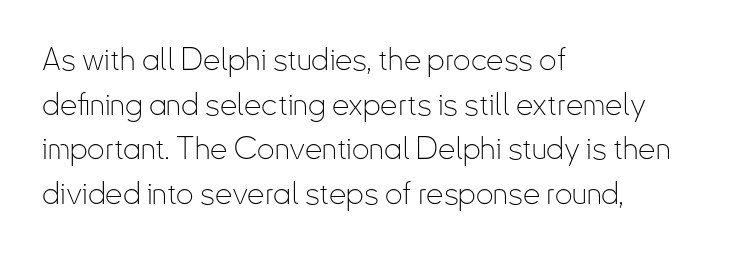
The image shows 31 px thin, condensed sans-serif type, upright; set left-aligned, normal line spacing (1.44x), normal letter spacing, not underlined; low stroke contrast and a small x-height.
